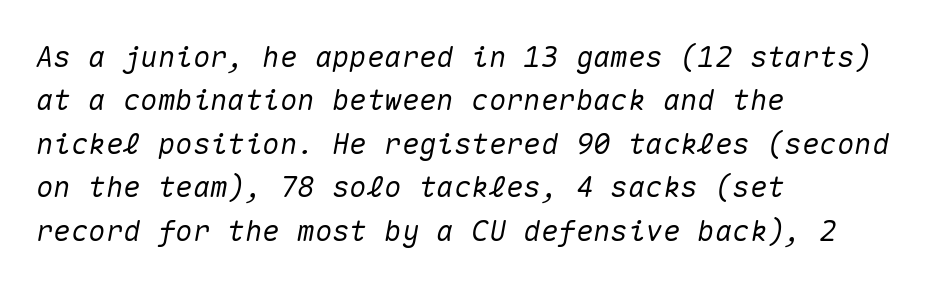
Q: Is the text italic (slanted)? A: Yes, it leans right by about 10 degrees.
Q: Is the text underlined? A: No.
Q: How is the paragraph aligned? A: Left-aligned.
Q: Is the spacing between letters normal or unusually wide? A: Normal.
Q: Is the spacing between lines tight, normal or loose? A: Normal.
Q: Width (condensed, normal, or wide)? A: Normal.
Q: Stroke contrast? A: Medium.
Q: x-height? A: Medium.
Q: Monospaced? A: Yes.
